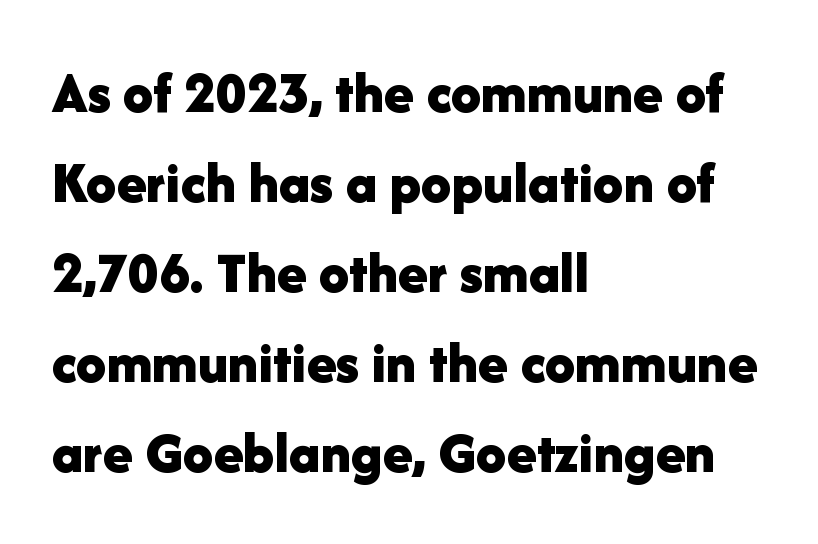
The image shows 60 px bold sans-serif type, upright; set left-aligned, normal line spacing (1.5x), normal letter spacing, not underlined; low stroke contrast and a medium x-height.
